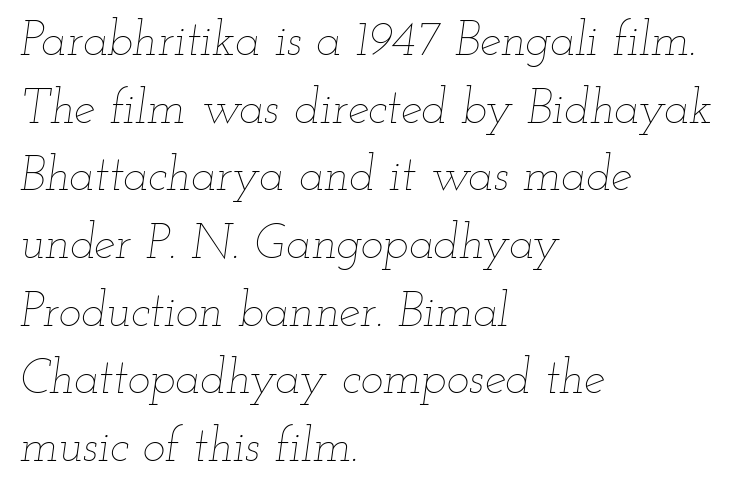
Q: Is the text bold? A: No.
Q: Is the text italic (slanted)? A: Yes, it leans right by about 12 degrees.
Q: Is the text underlined? A: No.
Q: How is the paragraph aligned? A: Left-aligned.
Q: Is the spacing between letters normal or unusually wide? A: Normal.
Q: Is the spacing between lines tight, normal or loose? A: Normal.
Q: Width (condensed, normal, or wide)? A: Wide.
Q: Stroke contrast? A: Low.
Q: x-height? A: Small.
Q: Monospaced? A: No.
